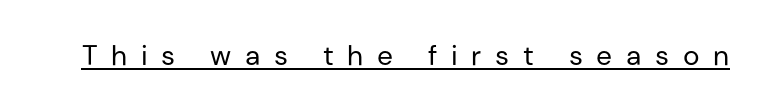
Q: Is the text bold? A: No.
Q: Is the text italic (slanted)? A: No, it is upright.
Q: Is the typeface a serif or a sans-serif typeface? A: Sans-serif.
Q: Is the text underlined? A: Yes.
Q: Is the spacing between letters normal or unusually wide? A: Unusually wide.
Q: Width (condensed, normal, or wide)? A: Normal.
Q: Stroke contrast? A: Low.
Q: x-height? A: Medium.
Q: Monospaced? A: No.
